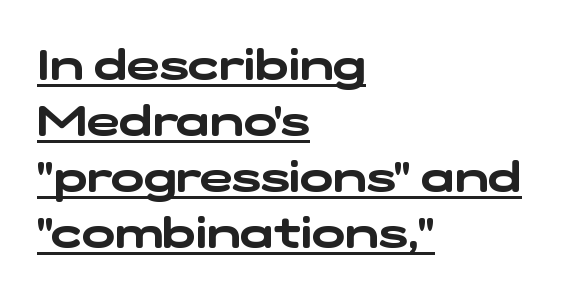
Font category for this specimen: sans-serif. In terms of leading, this rendering sits right in the middle. Words appear dense and cohesive because spacing is normal. This sample has the flowing, uneven cadence of proportional lettering.
